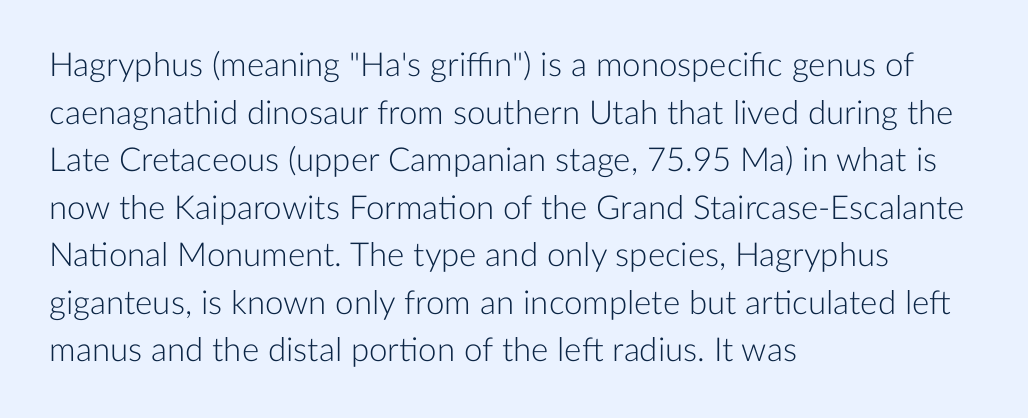
The designer went with a sans here, leaving each stem footless. A classic flush-left, rag-right setting is used for this passage. This rendering leaves character spacing at its baseline value. Here the designer chose a conventional face with non-uniform glyph widths. Every stem runs plumb, perpendicular to the baseline.
